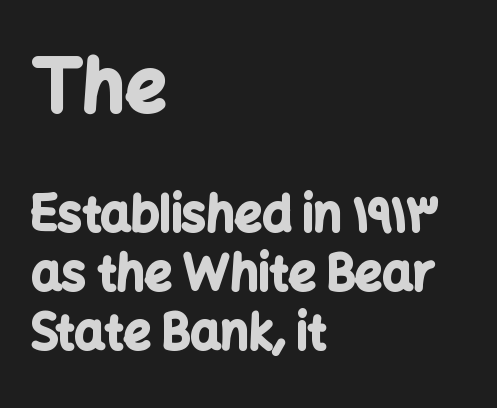
The image shows 72 px bold sans-serif type, upright; set left-aligned, line spacing 1.23x, normal letter spacing, not underlined; the first (top) block is 1.5x larger; low stroke contrast and a medium x-height.
